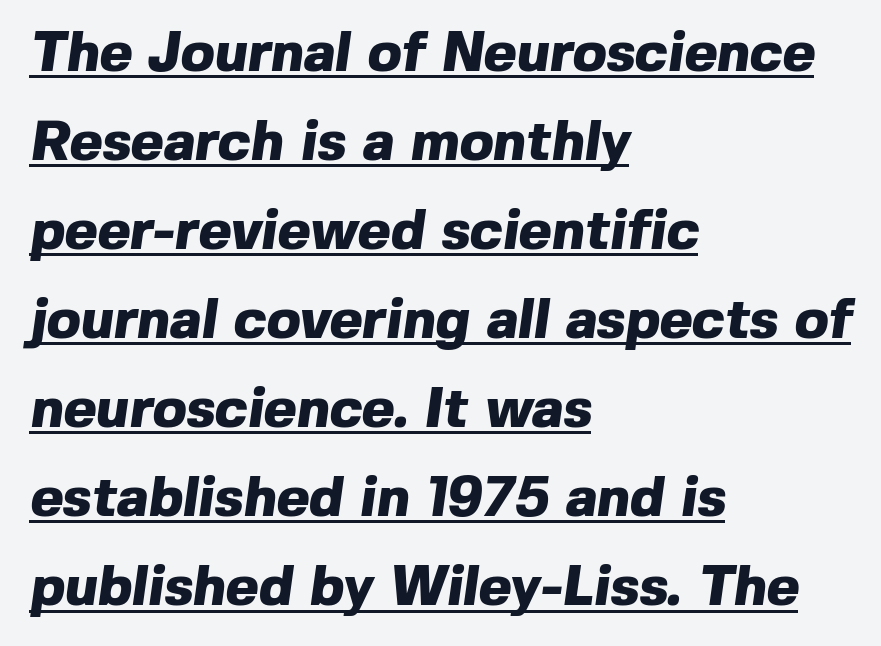
I'd call this a sans setting — the letters go barefoot. The sample's only ornament is a line tracing under the words. Is this a fixed-width face? No — the glyphs have proportional, varying widths. What stands out about the letter spacing? Nothing — it is the standard amount.
